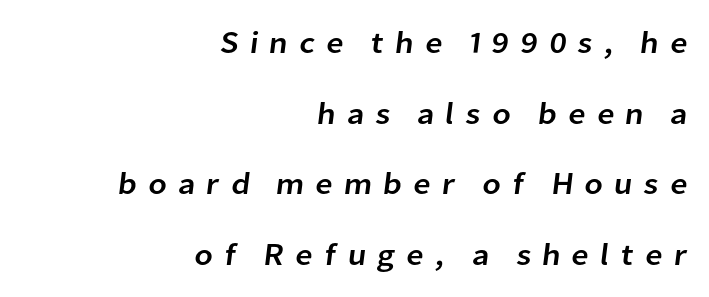
{"serif": "no", "width": "normal", "stroke_contrast": "low", "x_height": "medium", "monospaced": "no", "underline": "no", "align": "right", "line_spacing": "loose", "line_spacing_ratio": 2.28, "letter_spacing": "wide", "letter_spacing_em": 0.34, "glyph_px": 31}
